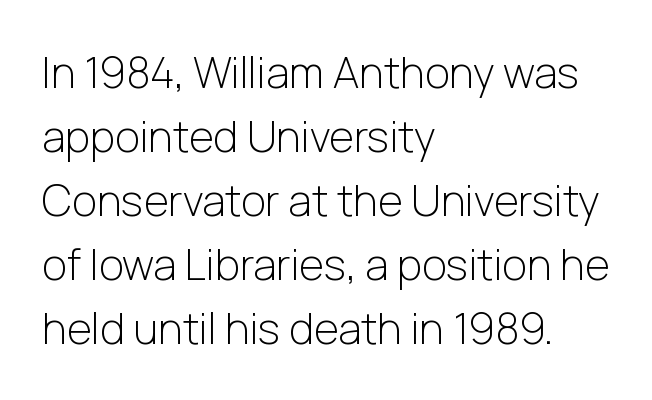
{"serif": "no", "italic": "no", "bold": "no", "weight": "light", "width": "normal", "stroke_contrast": "low", "x_height": "medium", "monospaced": "no", "underline": "no", "align": "left", "line_spacing": "normal", "line_spacing_ratio": 1.49, "letter_spacing": "normal", "letter_spacing_em": 0.0, "glyph_px": 43}
